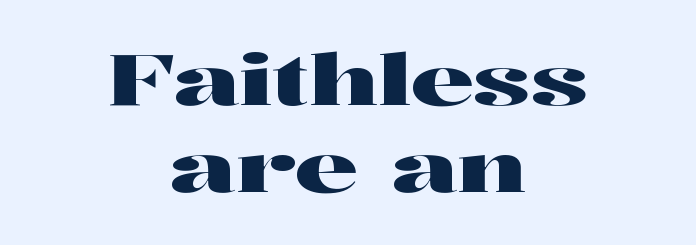
{"serif": "yes", "italic": "no", "width": "wide", "stroke_contrast": "high", "x_height": "medium", "monospaced": "no", "underline": "no", "align": "center", "line_spacing_ratio": 1.23, "letter_spacing": "normal", "letter_spacing_em": 0.0, "glyph_px": 71}
